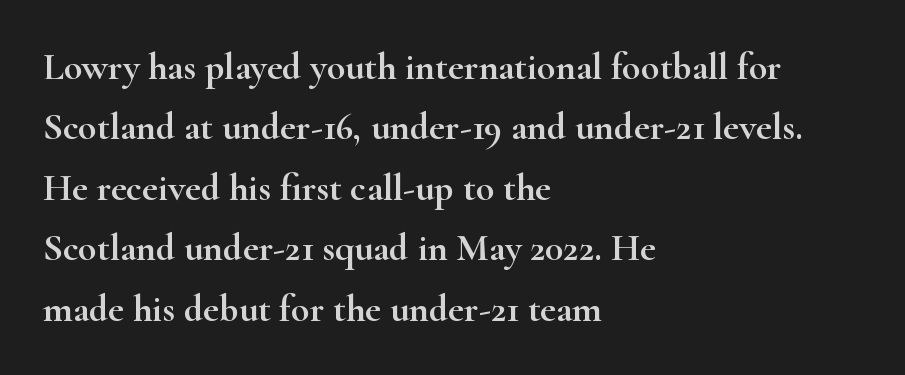
Honestly, the letter spacing is just normal — you wouldn't notice it. The paragraph shown leans on its left margin. The typography opts for an upright posture over an oblique one. The designer went with a serif here, giving each stem small feet.
